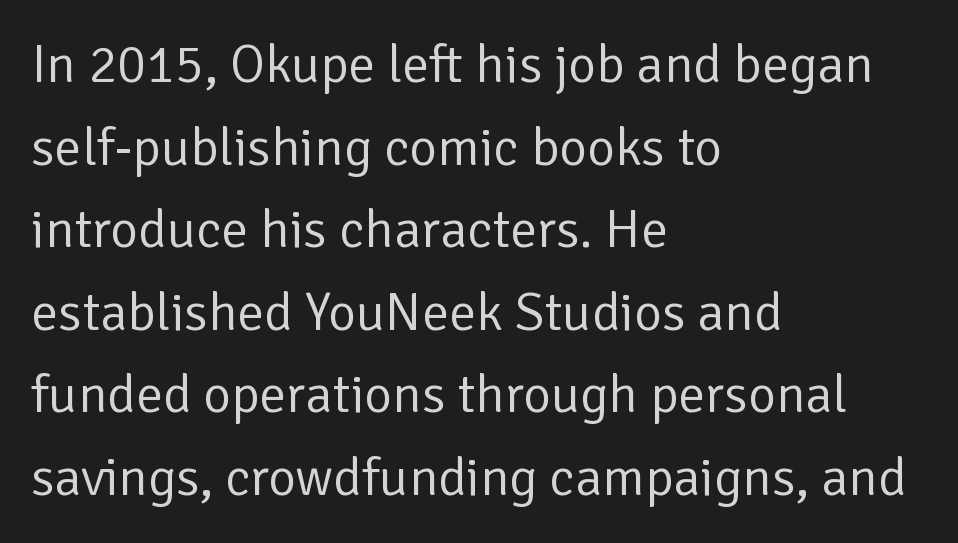
{"serif": "no", "italic": "no", "bold": "no", "weight": "regular", "width": "normal", "stroke_contrast": "low", "x_height": "medium", "monospaced": "no", "underline": "no", "align": "left", "line_spacing": "normal", "line_spacing_ratio": 1.53, "letter_spacing": "normal", "letter_spacing_em": 0.0, "glyph_px": 54}
